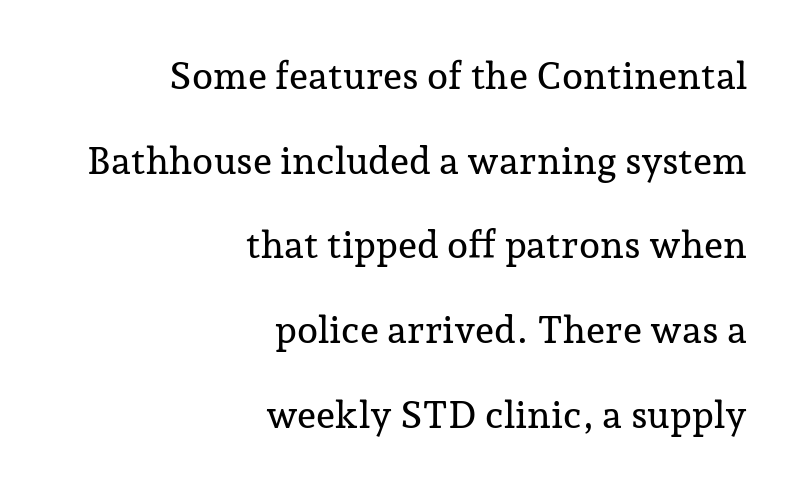
Q: Is the text italic (slanted)? A: No, it is upright.
Q: Is the typeface a serif or a sans-serif typeface? A: Serif.
Q: Is the text underlined? A: No.
Q: How is the paragraph aligned? A: Right-aligned.
Q: Is the spacing between letters normal or unusually wide? A: Normal.
Q: Is the spacing between lines tight, normal or loose? A: Loose.
Q: Width (condensed, normal, or wide)? A: Normal.
Q: Stroke contrast? A: Low.
Q: x-height? A: Medium.
Q: Monospaced? A: No.
